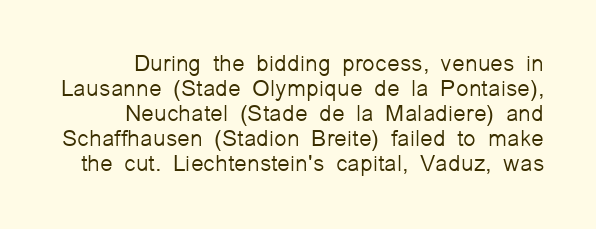
The image shows 23 px text type, upright; set tight line spacing (1.09x), normal letter spacing, not underlined.
